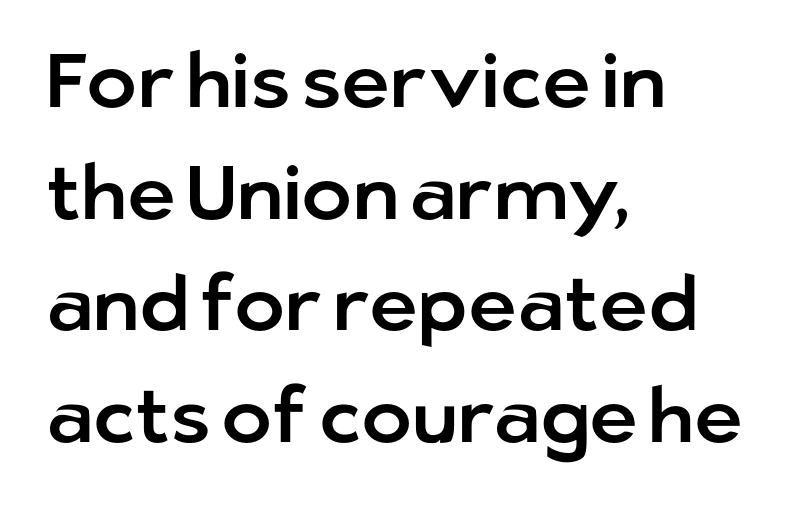
The image shows 76 px sans-serif type, upright; set left-aligned, normal line spacing (1.47x), normal letter spacing, not underlined; low stroke contrast and a medium x-height.
